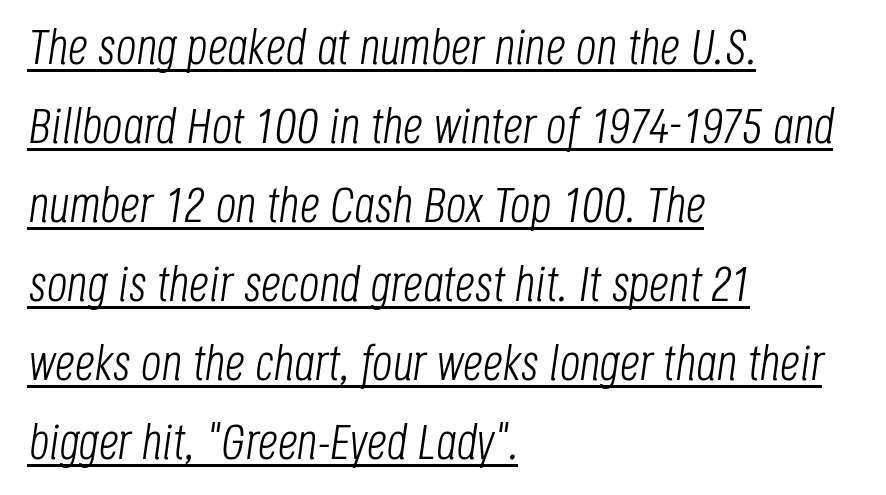
{"italic": "yes", "lean": "right", "slant_degrees": 8, "bold": "no", "weight": "light", "width": "condensed", "stroke_contrast": "low", "x_height": "large", "monospaced": "no", "underline": "yes", "align": "left", "line_spacing": "normal", "line_spacing_ratio": 1.58, "letter_spacing": "normal", "letter_spacing_em": 0.0, "glyph_px": 50}
